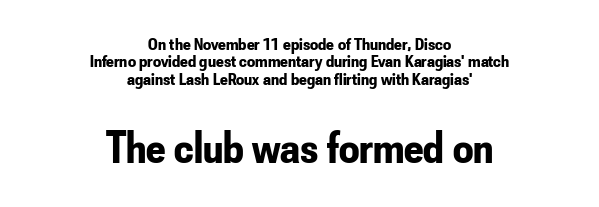
Q: Is the text bold? A: Yes.
Q: Is the text italic (slanted)? A: No, it is upright.
Q: Is the typeface a serif or a sans-serif typeface? A: Sans-serif.
Q: Is the text underlined? A: No.
Q: How is the paragraph aligned? A: Centered.
Q: Is the spacing between letters normal or unusually wide? A: Normal.
Q: Is the spacing between lines tight, normal or loose? A: Tight.
Q: Which block of text is set in a larger size, the first (top) or the second (bottom)? A: The second (bottom) one.
Q: Width (condensed, normal, or wide)? A: Condensed.
Q: Stroke contrast? A: Low.
Q: x-height? A: Small.
Q: Monospaced? A: No.
